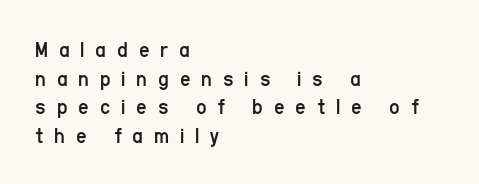
Q: Is the text bold? A: No.
Q: Is the text italic (slanted)? A: No, it is upright.
Q: Is the text underlined? A: No.
Q: How is the paragraph aligned? A: Left-aligned.
Q: Is the spacing between letters normal or unusually wide? A: Unusually wide.
Q: Is the spacing between lines tight, normal or loose? A: Normal.
